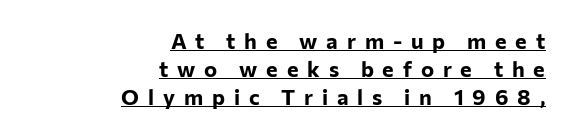
The image shows 22 px bold type, upright; set right-aligned, normal line spacing (1.27x), unusually wide letter spacing (+0.4 em), underlined.
